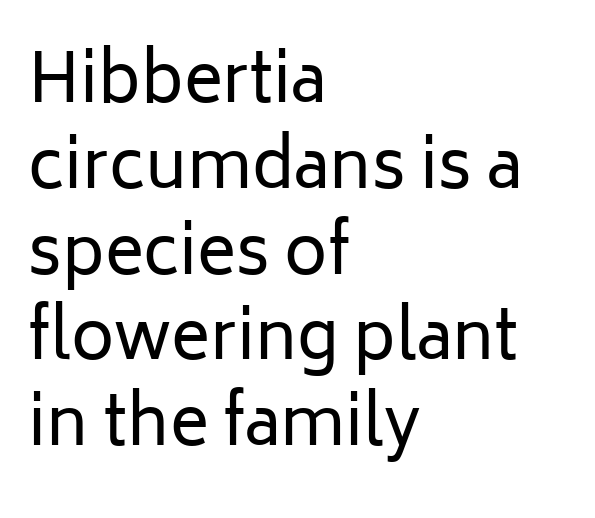
The image shows 66 px regular-weight sans-serif type, upright; set left-aligned, normal line spacing (1.3x), normal letter spacing, not underlined; low stroke contrast and a medium x-height.
